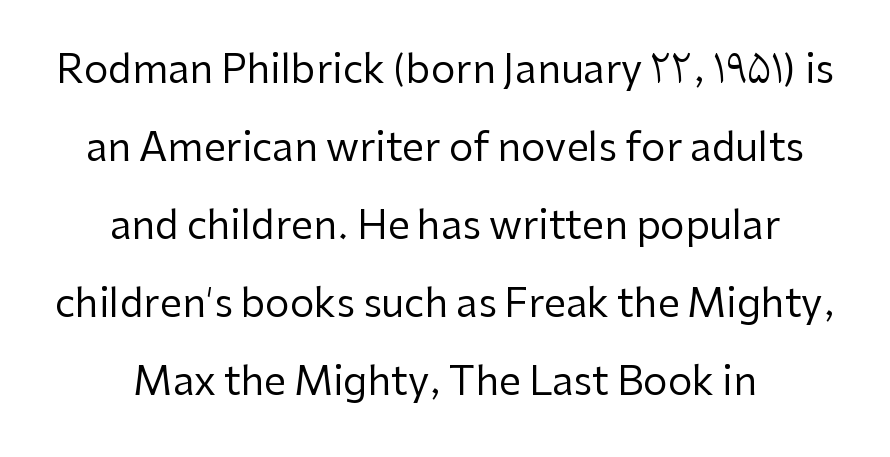
Q: Is the text bold? A: No.
Q: Is the text italic (slanted)? A: No, it is upright.
Q: Is the typeface a serif or a sans-serif typeface? A: Sans-serif.
Q: Is the text underlined? A: No.
Q: How is the paragraph aligned? A: Centered.
Q: Is the spacing between letters normal or unusually wide? A: Normal.
Q: Is the spacing between lines tight, normal or loose? A: Loose.
Q: Width (condensed, normal, or wide)? A: Normal.
Q: Stroke contrast? A: Low.
Q: x-height? A: Medium.
Q: Monospaced? A: No.
